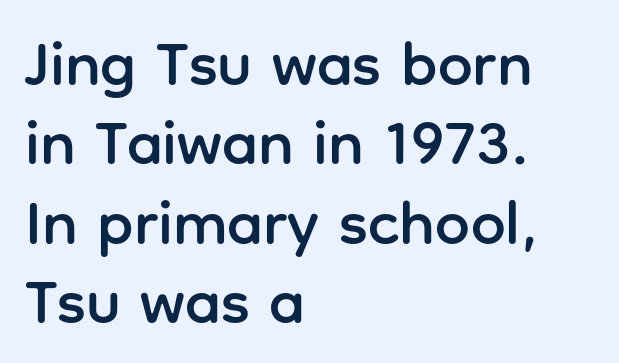
Regular leading. The space beneath each line is pristine and unruled. Style check: upright. Observe the ordinary spacing: letters are neighbours, not strangers. Visually the block forms a straight wall on the left and a jagged coastline on the right.
